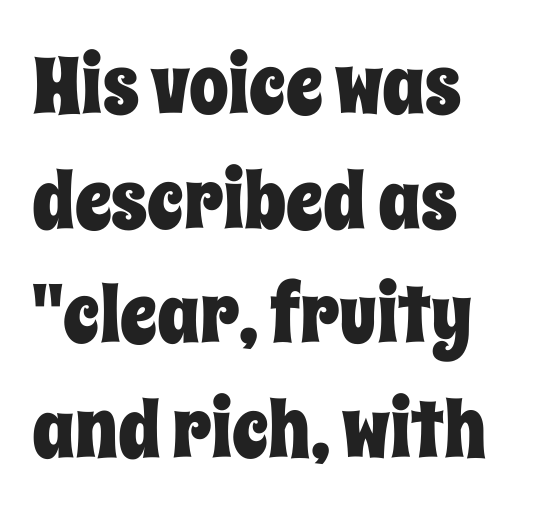
The letters advance in unequal steps, a hallmark of proportional type. These lines are set flush left with a ragged right edge. Check the space under the baseline: it is left empty. Rows of type keep a routine distance in the vertical direction. The lettering holds an erect, upright posture throughout. Is the letter spacing exaggerated? No — it looks like the ordinary default.
